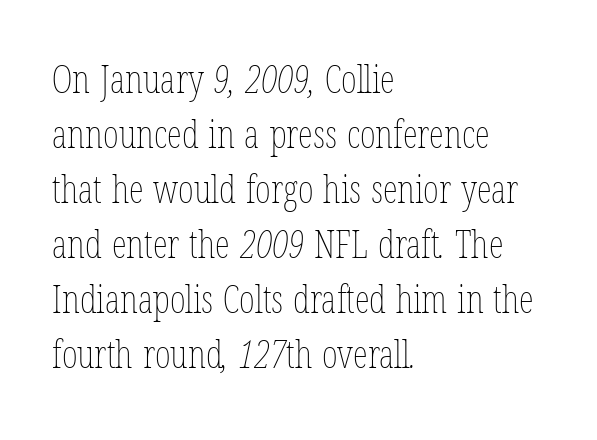
Notice how the passage keeps a crisp vertical edge on the left only. The passage shown is not underscored anywhere. Vertical spacing — default. No letter is thick-stroked: the sample isn't bold. Proportional: the letters do not fall into vertical columns. The letterforms sit shoulder to shoulder at normal distance.
